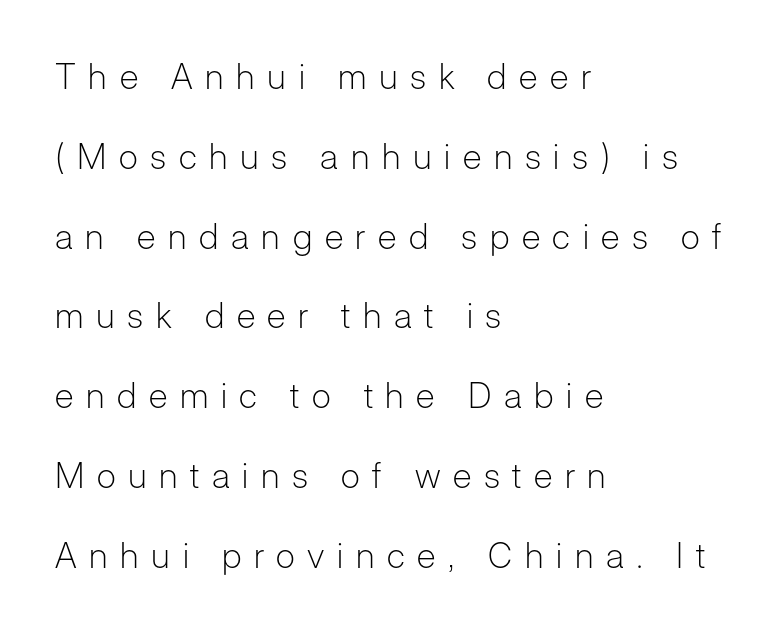
The ragged edge is on the right, which tells us the setting is flush left. Does the leading feel generous? Absolutely, it's lavish. The words here are not underlined. The tracking jumps out immediately: characters are airy and widely separated.
